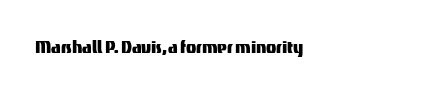
The image shows 21 px text type, upright; set left-aligned, normal letter spacing, not underlined.
